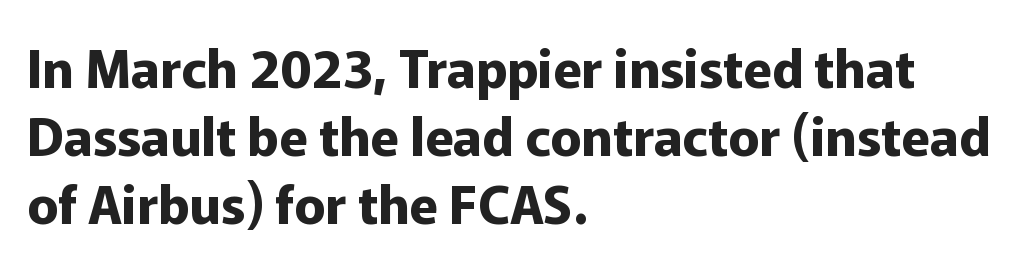
The image shows 52 px bold sans-serif type, upright; set left-aligned, normal line spacing (1.31x), normal letter spacing, not underlined; low stroke contrast and a medium x-height.
